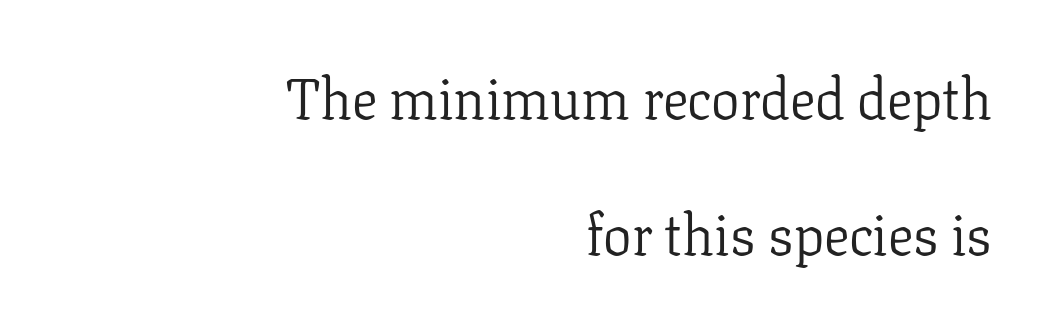
Q: Is the text bold? A: No.
Q: Is the text italic (slanted)? A: No, it is upright.
Q: Is the typeface a serif or a sans-serif typeface? A: Serif.
Q: Is the text underlined? A: No.
Q: How is the paragraph aligned? A: Right-aligned.
Q: Is the spacing between letters normal or unusually wide? A: Normal.
Q: Is the spacing between lines tight, normal or loose? A: Loose.
Q: Width (condensed, normal, or wide)? A: Normal.
Q: Stroke contrast? A: Low.
Q: x-height? A: Medium.
Q: Monospaced? A: No.
